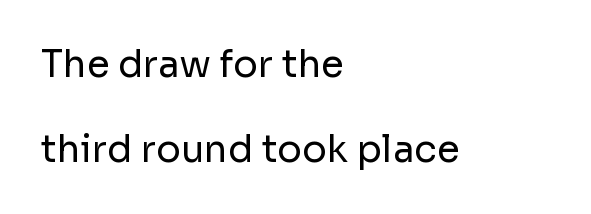
{"serif": "no", "italic": "no", "bold": "no", "weight": "regular", "width": "normal", "stroke_contrast": "low", "x_height": "medium", "monospaced": "no", "underline": "no", "align": "left", "line_spacing": "loose", "line_spacing_ratio": 2.29, "letter_spacing": "normal", "letter_spacing_em": 0.0, "glyph_px": 37}
